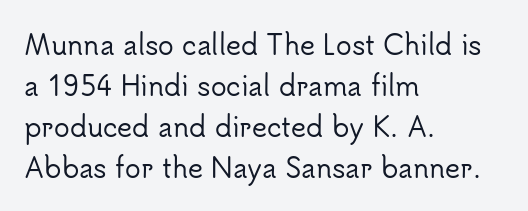
{"italic": "no", "underline": "no", "align": "left", "line_spacing": "normal", "line_spacing_ratio": 1.58, "letter_spacing": "normal", "letter_spacing_em": 0.0, "glyph_px": 26}
